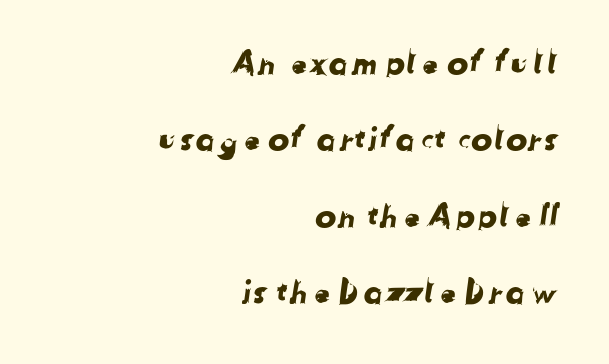
The image shows 32 px sans-serif type; set right-aligned, loose line spacing (2.39x), normal letter spacing, not underlined; low stroke contrast and a medium x-height.
